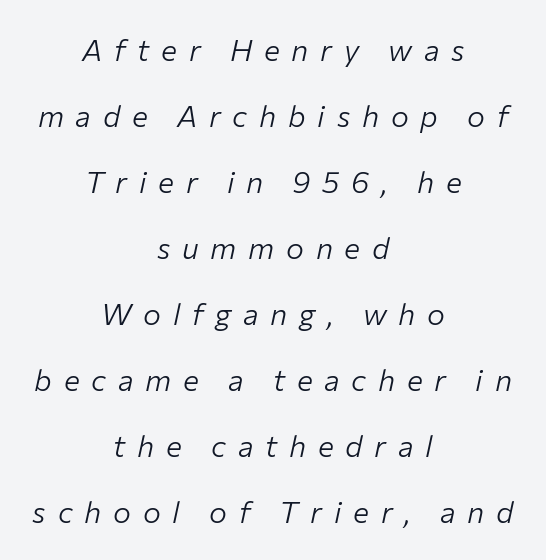
Q: Is the text bold? A: No.
Q: Is the text italic (slanted)? A: Yes, it leans right by about 12 degrees.
Q: Is the text underlined? A: No.
Q: How is the paragraph aligned? A: Centered.
Q: Is the spacing between letters normal or unusually wide? A: Unusually wide.
Q: Is the spacing between lines tight, normal or loose? A: Loose.
Q: Width (condensed, normal, or wide)? A: Normal.
Q: Stroke contrast? A: Low.
Q: x-height? A: Medium.
Q: Monospaced? A: No.
